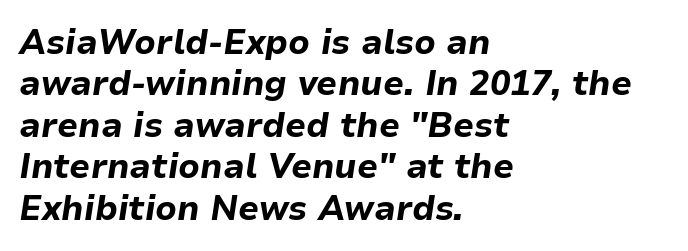
Q: Is the text bold? A: Yes.
Q: Is the text italic (slanted)? A: Yes, it leans right by about 9 degrees.
Q: Is the text underlined? A: No.
Q: How is the paragraph aligned? A: Left-aligned.
Q: Is the spacing between letters normal or unusually wide? A: Normal.
Q: Width (condensed, normal, or wide)? A: Normal.
Q: Stroke contrast? A: Low.
Q: x-height? A: Medium.
Q: Monospaced? A: No.
